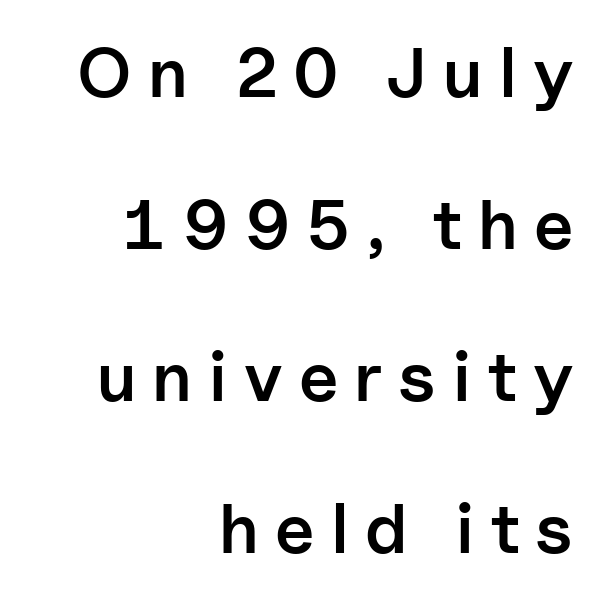
The image shows 70 px semibold sans-serif type, upright; set right-aligned, loose line spacing (2.17x), unusually wide letter spacing (+0.23 em), not underlined; low stroke contrast and a medium x-height.
